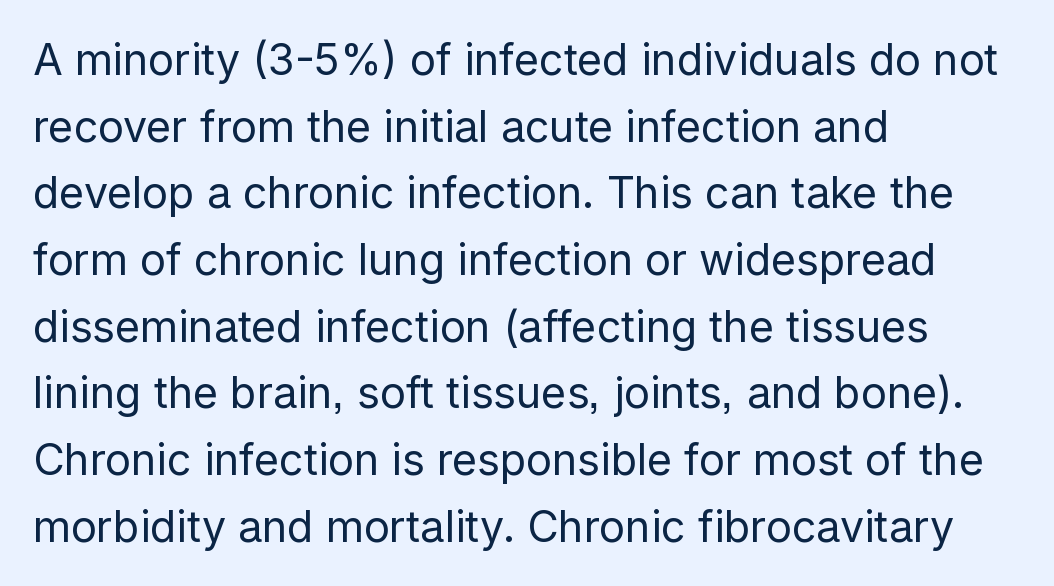
Nothing sits at the stroke ends, so this counts as sans-serif. The letters advance in unequal steps, a hallmark of proportional type. Here the glyphs are tracked normally, forming tight word shapes. The lettering stays uniformly vertical, giving the passage a roman look. The face looks like a standard text weight, possibly lighter. This rendering uses left alignment, leaving the right contour irregular.
